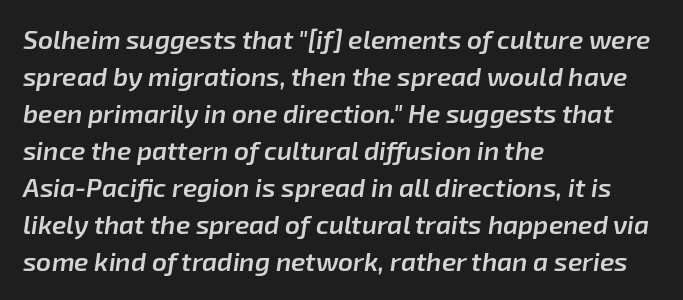
Q: Is the text bold? A: Semi-bold.
Q: Is the text italic (slanted)? A: Yes, it leans right by about 8 degrees.
Q: Is the text underlined? A: No.
Q: How is the paragraph aligned? A: Left-aligned.
Q: Is the spacing between letters normal or unusually wide? A: Normal.
Q: Is the spacing between lines tight, normal or loose? A: Normal.
